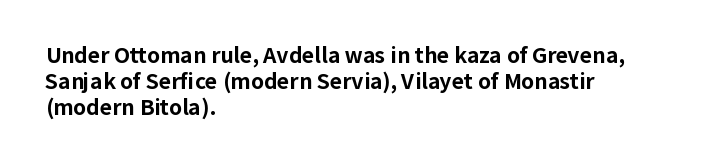
The strokes are fattened all the way to bold. Visually the block forms a straight wall on the left and a jagged coastline on the right. A typesetter would mark this as roman, not italic. The words here are not underlined.
